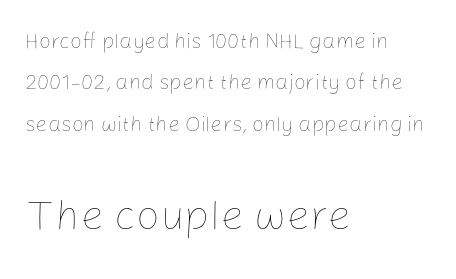
The image shows 42 px thin type, upright; set left-aligned, loose line spacing (1.97x), normal letter spacing, not underlined; the second (bottom) block is 2.0x larger; low stroke contrast and a medium x-height.
